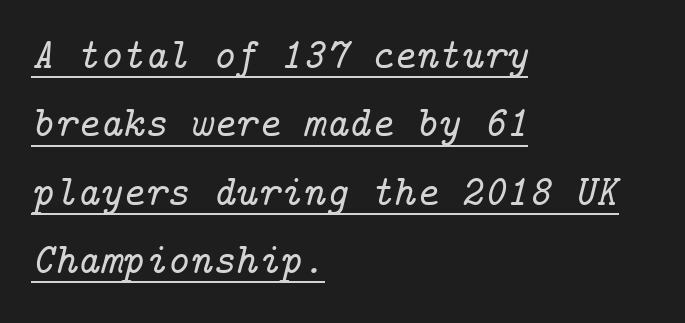
The image shows 43 px serif type, italic (leaning right); set left-aligned, normal line spacing (1.59x), normal letter spacing, underlined; low stroke contrast and a medium x-height.
